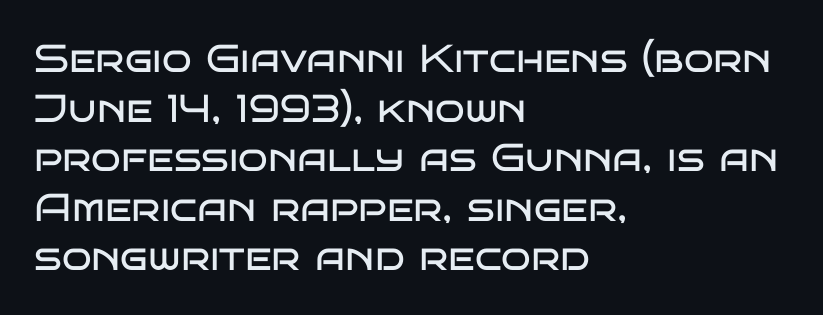
{"serif": "no", "italic": "no", "bold": "no", "weight": "regular", "width": "wide", "stroke_contrast": "low", "x_height": "large", "monospaced": "no", "underline": "no", "align": "left", "line_spacing": "normal", "line_spacing_ratio": 1.27, "letter_spacing": "normal", "letter_spacing_em": 0.0, "glyph_px": 39}
